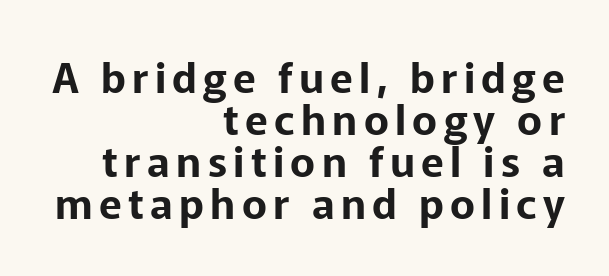
The image shows 42 px sans-serif type, upright; set right-aligned, tight line spacing (1.0x), not underlined; low stroke contrast and a medium x-height.
